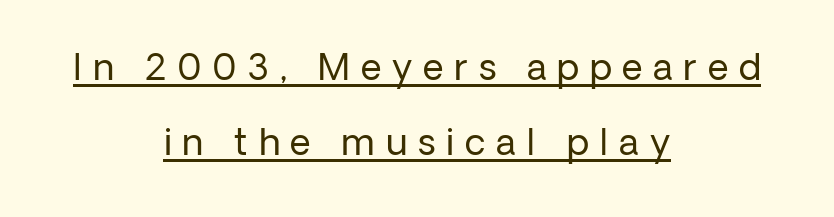
The letters advance in unequal steps, a hallmark of proportional type. Vertical spacing — loose. Examine the stroke ends and you'll find no serifs. A quiet, ordinary-to-light weight characterises the typeface. The specimen includes a rule beneath the text block's lines. Each line is balanced around a shared central axis.
